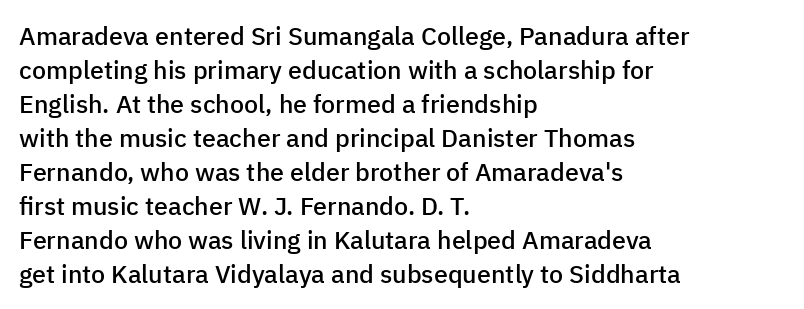
The image shows 25 px text type, upright; set left-aligned, normal line spacing (1.36x), normal letter spacing, not underlined.
